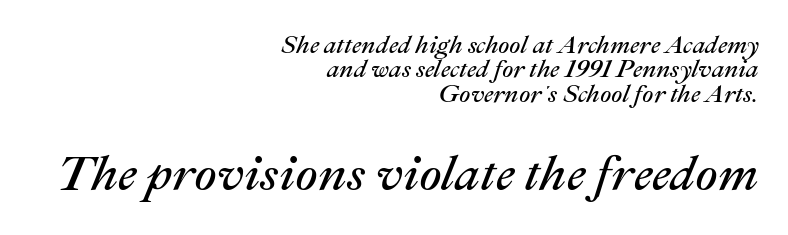
The vertical gap from one line to the next is small. When letters slant like this, we call the style italic. Check under the words: just untouched page. You could call the tracking neutral — neither tight nor loose. Look at the glyph heights: the lower group is clearly the bigger setting.
